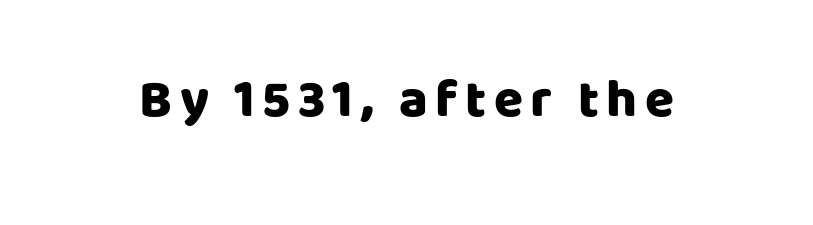
Q: Is the text bold? A: Yes.
Q: Is the text italic (slanted)? A: No, it is upright.
Q: Is the typeface a serif or a sans-serif typeface? A: Sans-serif.
Q: Is the text underlined? A: No.
Q: Width (condensed, normal, or wide)? A: Normal.
Q: Stroke contrast? A: Low.
Q: x-height? A: Large.
Q: Monospaced? A: No.
